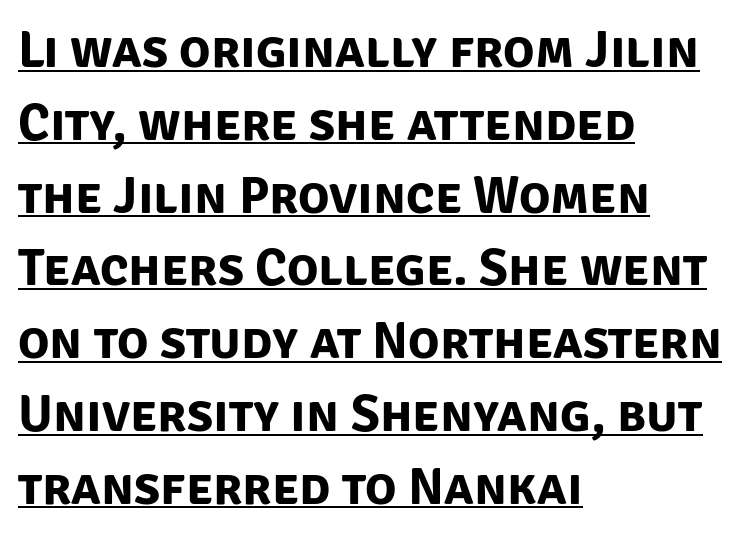
{"serif": "no", "bold": "yes", "weight": "bold", "width": "normal", "stroke_contrast": "low", "x_height": "large", "monospaced": "no", "underline": "yes", "align": "left", "line_spacing": "normal", "line_spacing_ratio": 1.4, "letter_spacing": "normal", "letter_spacing_em": 0.0, "glyph_px": 52}
